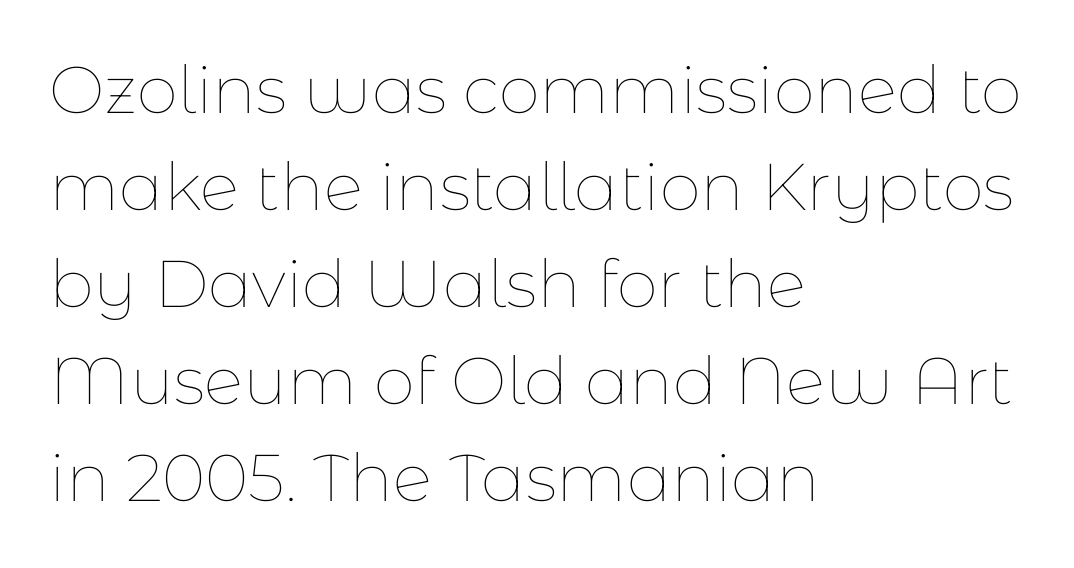
{"italic": "no", "bold": "no", "weight": "thin", "width": "normal", "stroke_contrast": "low", "x_height": "medium", "monospaced": "no", "underline": "no", "align": "left", "line_spacing": "normal", "line_spacing_ratio": 1.47, "letter_spacing": "normal", "letter_spacing_em": 0.0, "glyph_px": 66}
